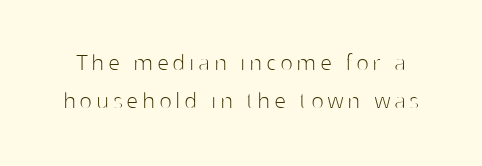
Q: Is the text bold? A: No.
Q: Is the text italic (slanted)? A: No, it is upright.
Q: Is the text underlined? A: No.
Q: Is the spacing between lines tight, normal or loose? A: Normal.
